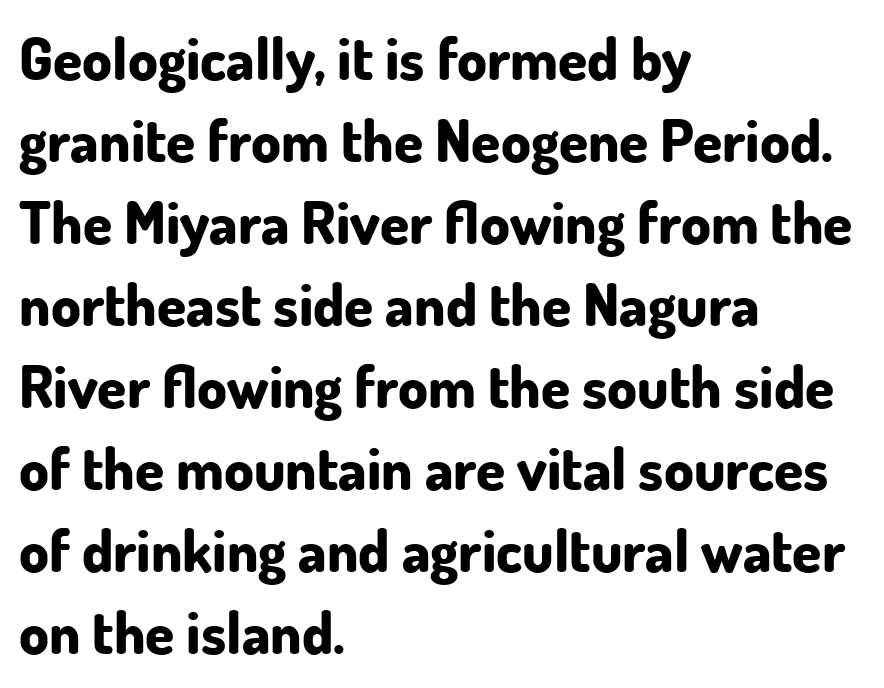
{"serif": "no", "italic": "no", "bold": "yes", "weight": "bold", "width": "normal", "stroke_contrast": "low", "x_height": "small", "monospaced": "no", "underline": "no", "align": "left", "line_spacing": "normal", "line_spacing_ratio": 1.39, "letter_spacing": "normal", "letter_spacing_em": 0.0, "glyph_px": 59}
